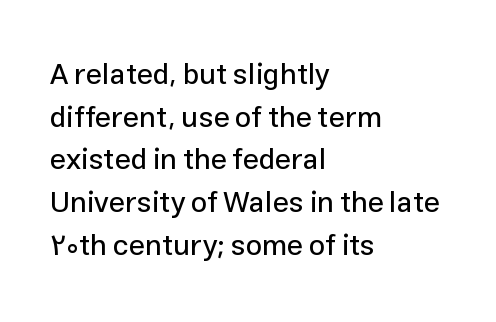
Q: Is the text italic (slanted)? A: No, it is upright.
Q: Is the typeface a serif or a sans-serif typeface? A: Sans-serif.
Q: Is the text underlined? A: No.
Q: How is the paragraph aligned? A: Left-aligned.
Q: Is the spacing between letters normal or unusually wide? A: Normal.
Q: Is the spacing between lines tight, normal or loose? A: Normal.
Q: Width (condensed, normal, or wide)? A: Normal.
Q: Stroke contrast? A: Low.
Q: x-height? A: Medium.
Q: Monospaced? A: No.
